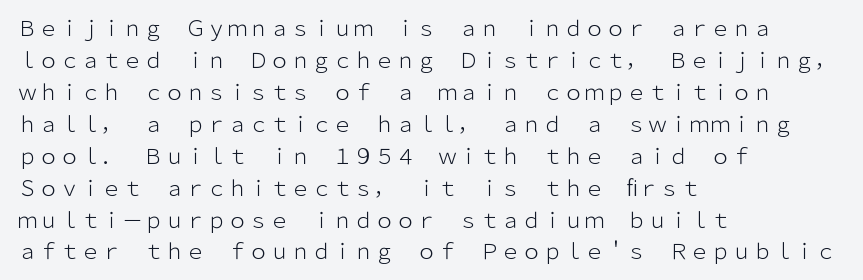
{"italic": "no", "bold": "no", "underline": "no", "align": "left", "line_spacing": "normal", "line_spacing_ratio": 1.52, "letter_spacing": "normal", "letter_spacing_em": 0.0, "glyph_px": 21}
